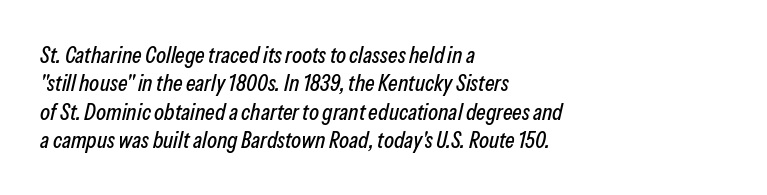
Yep, that's italic — everything's leaning. The gap between lines stays unmarked. One-word summary of the alignment: left. Between one letter and the next there's only the usual sliver of space.
